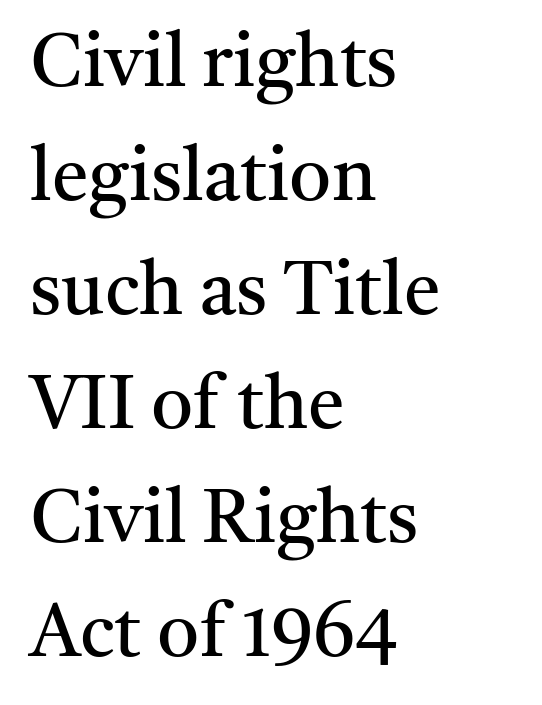
The image shows 74 px regular-weight serif type, upright; set left-aligned, normal line spacing (1.54x), normal letter spacing, not underlined; medium stroke contrast and a medium x-height.
